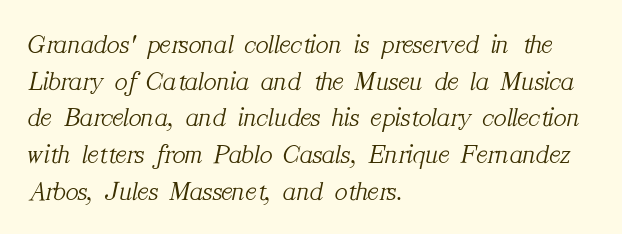
{"italic": "yes", "lean": "right", "slant_degrees": 12, "bold": "no", "underline": "no", "align": "left", "line_spacing": "normal", "line_spacing_ratio": 1.36, "letter_spacing": "normal", "letter_spacing_em": 0.0, "glyph_px": 27}
